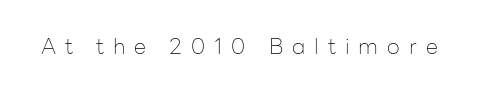
{"italic": "no", "bold": "no", "underline": "no", "letter_spacing": "wide", "letter_spacing_em": 0.41, "glyph_px": 22}
